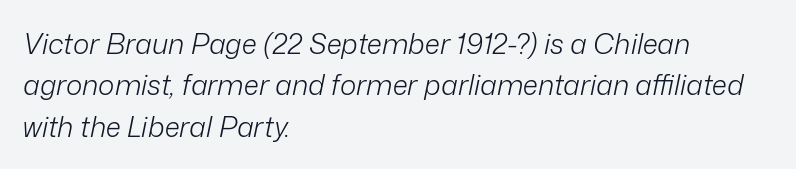
Q: Is the text bold? A: No.
Q: Is the text italic (slanted)? A: Yes, it leans right by about 12 degrees.
Q: Is the text underlined? A: No.
Q: How is the paragraph aligned? A: Left-aligned.
Q: Is the spacing between letters normal or unusually wide? A: Normal.
Q: Is the spacing between lines tight, normal or loose? A: Normal.
Q: Width (condensed, normal, or wide)? A: Normal.
Q: Stroke contrast? A: Low.
Q: x-height? A: Medium.
Q: Monospaced? A: No.
